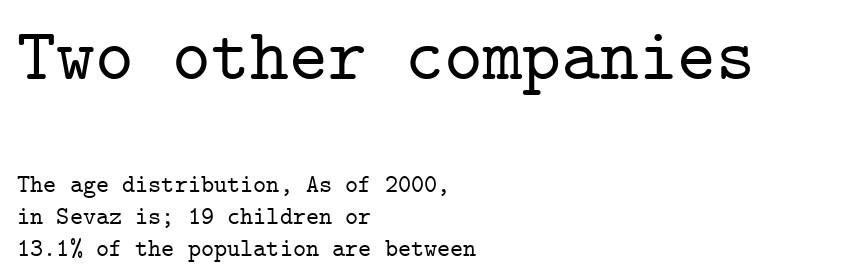
Q: Is the text italic (slanted)? A: No, it is upright.
Q: Is the typeface a serif or a sans-serif typeface? A: Serif.
Q: Is the text underlined? A: No.
Q: How is the paragraph aligned? A: Left-aligned.
Q: Is the spacing between letters normal or unusually wide? A: Normal.
Q: Is the spacing between lines tight, normal or loose? A: Normal.
Q: Which block of text is set in a larger size, the first (top) or the second (bottom)? A: The first (top) one.
Q: Width (condensed, normal, or wide)? A: Normal.
Q: Stroke contrast? A: Low.
Q: x-height? A: Medium.
Q: Monospaced? A: Yes.
